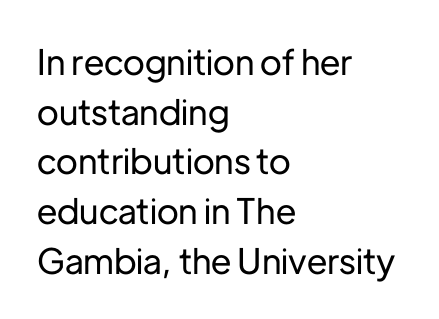
Q: Is the text italic (slanted)? A: No, it is upright.
Q: Is the typeface a serif or a sans-serif typeface? A: Sans-serif.
Q: Is the text underlined? A: No.
Q: How is the paragraph aligned? A: Left-aligned.
Q: Is the spacing between letters normal or unusually wide? A: Normal.
Q: Is the spacing between lines tight, normal or loose? A: Normal.
Q: Width (condensed, normal, or wide)? A: Normal.
Q: Stroke contrast? A: Low.
Q: x-height? A: Medium.
Q: Monospaced? A: No.
